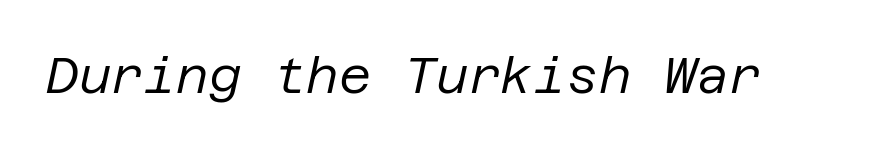
The image shows 50 px regular-weight type, italic (leaning right); set normal letter spacing, not underlined; low stroke contrast and a large x-height.
